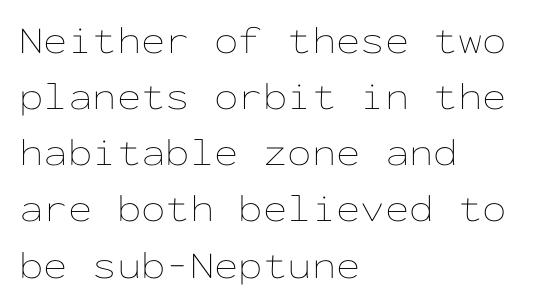
The image shows 39 px thin, wide type, upright, monospaced; set left-aligned, normal line spacing (1.44x), normal letter spacing, not underlined; low stroke contrast and a medium x-height.
